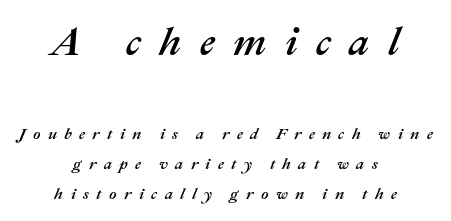
{"italic": "yes", "lean": "right", "slant_degrees": 22, "width": "normal", "stroke_contrast": "medium", "x_height": "medium", "monospaced": "no", "underline": "no", "align": "center", "line_spacing_ratio": 1.86, "letter_spacing": "wide", "letter_spacing_em": 0.46, "larger_block": "first", "size_ratio": 2.5, "glyph_px": 40}
